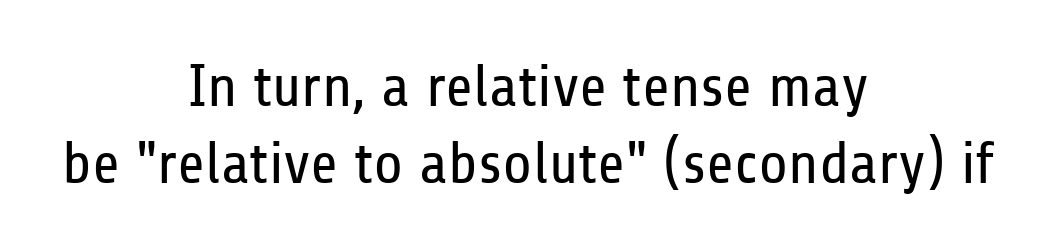
{"serif": "no", "italic": "no", "bold": "no", "weight": "regular", "width": "condensed", "stroke_contrast": "low", "x_height": "medium", "monospaced": "no", "underline": "no", "align": "center", "line_spacing": "normal", "line_spacing_ratio": 1.28, "letter_spacing": "normal", "letter_spacing_em": 0.0, "glyph_px": 60}
